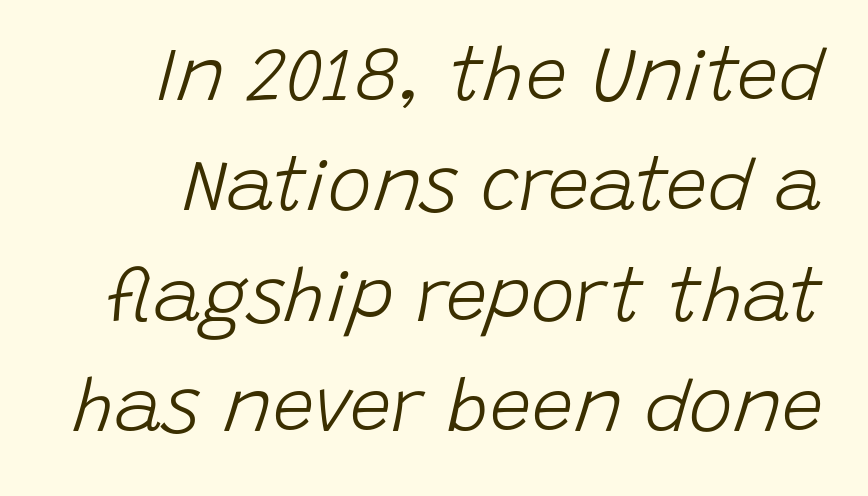
The image shows 74 px light type, italic (leaning right); set normal line spacing (1.49x), normal letter spacing, not underlined; low stroke contrast and a large x-height.
